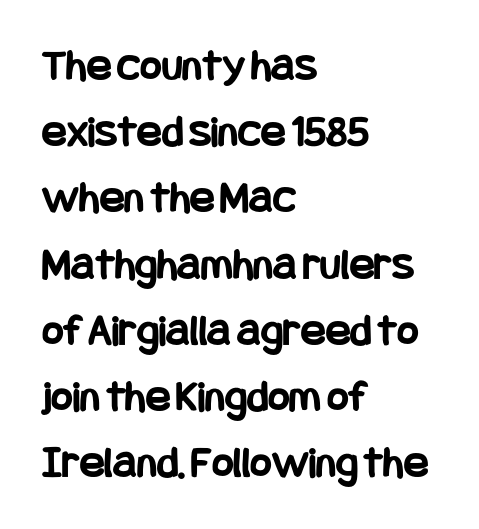
{"serif": "no", "italic": "no", "bold": "yes", "weight": "bold", "width": "condensed", "stroke_contrast": "low", "x_height": "large", "underline": "no", "align": "left", "line_spacing": "normal", "line_spacing_ratio": 1.44, "letter_spacing": "normal", "letter_spacing_em": 0.0, "glyph_px": 46}
